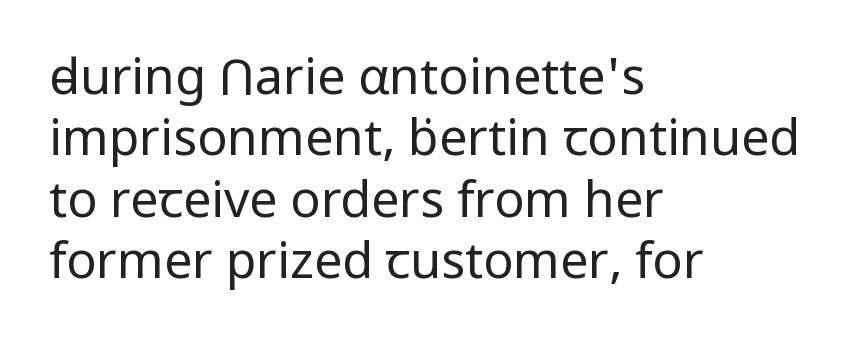
Horizontally, the lines are justified to the leading edge only. Caption: face not bold, strokes unweighted. The letterforms sit shoulder to shoulder at normal distance. Here the designer chose a conventional face with non-uniform glyph widths. Posture: straight, roman, zero tilt. Each row of text sits above clean, open space.
